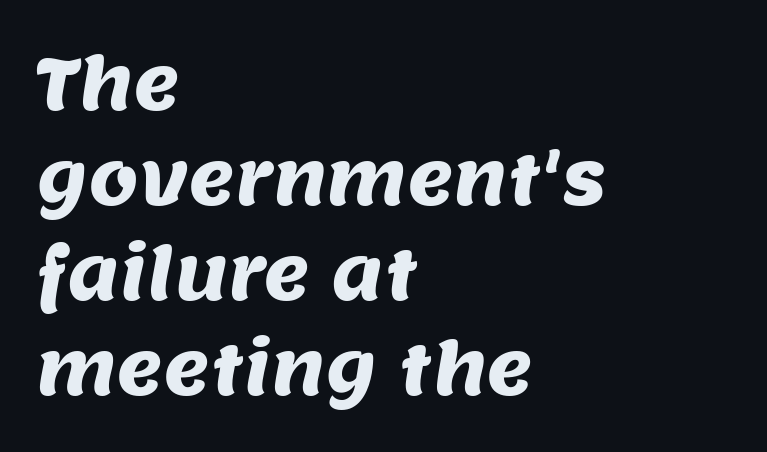
The image shows 71 px sans-serif type; set left-aligned, normal line spacing (1.34x), normal letter spacing, not underlined; medium stroke contrast and a large x-height.
